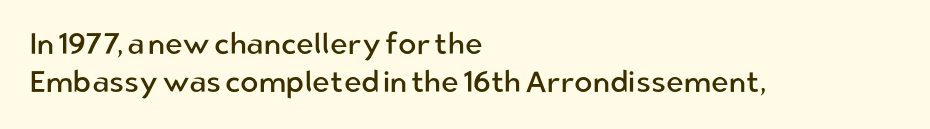
{"serif": "no", "italic": "no", "bold": "no", "weight": "regular", "width": "normal", "stroke_contrast": "low", "x_height": "medium", "monospaced": "no", "underline": "no", "align": "left", "line_spacing": "normal", "line_spacing_ratio": 1.27, "letter_spacing": "normal", "letter_spacing_em": 0.0, "glyph_px": 30}
